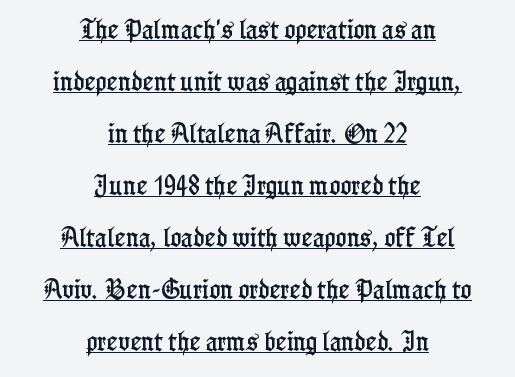
Q: Is the text italic (slanted)? A: No, it is upright.
Q: Is the text underlined? A: Yes.
Q: How is the paragraph aligned? A: Centered.
Q: Is the spacing between letters normal or unusually wide? A: Normal.
Q: Is the spacing between lines tight, normal or loose? A: Loose.
